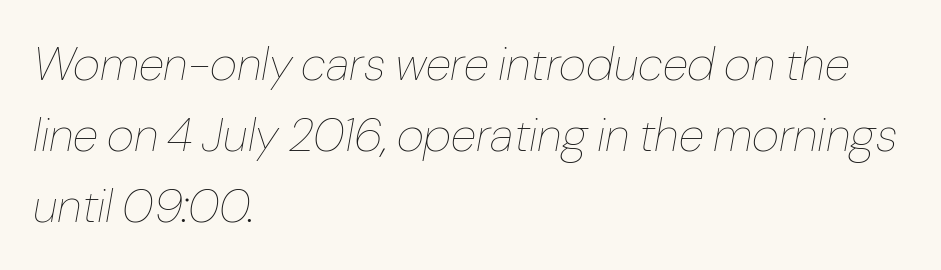
The gap between lines stays unmarked. Proportional: the letters do not fall into vertical columns. A normal amount of white space separates one row of letters from the next. No extra ink here — the face is not bold.
